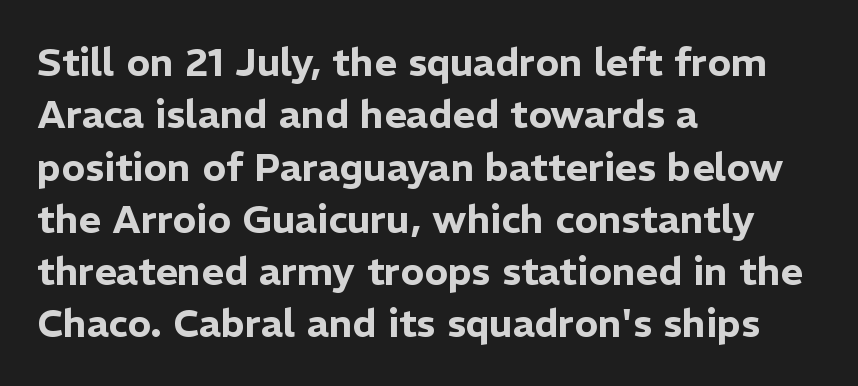
The letters stand upright; this is a roman face. Look at the tracking — it's just the regular setting, nothing added. Unmarked baselines from the first word to the last. The paragraph shown leans on its left margin.
